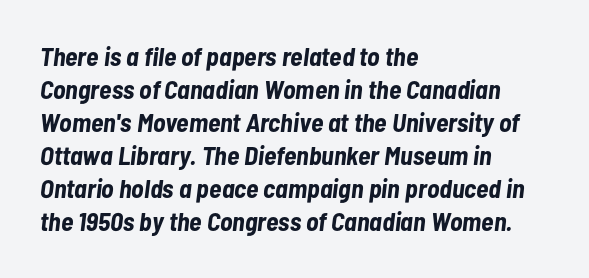
Reading down the block, your eye returns to a fixed left position each line. Each new line begins a customary step beneath the previous one. A dark, heavy texture on the line: the type is bold. A bare baseline throughout the passage. The passage shown has conventional tracking throughout.
